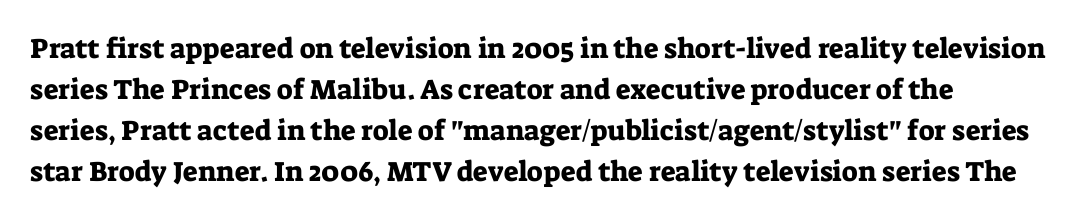
{"serif": "yes", "italic": "no", "width": "normal", "stroke_contrast": "low", "x_height": "medium", "monospaced": "no", "underline": "no", "line_spacing": "normal", "line_spacing_ratio": 1.47, "letter_spacing": "normal", "letter_spacing_em": 0.0, "glyph_px": 28}
